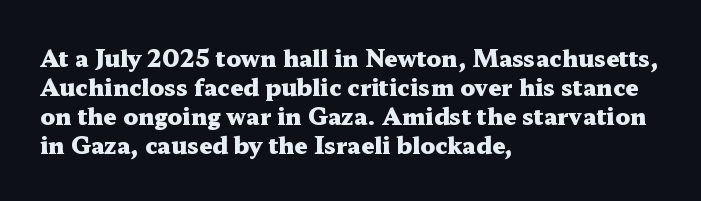
Q: Is the text bold? A: Yes.
Q: Is the text italic (slanted)? A: No, it is upright.
Q: Is the text underlined? A: No.
Q: How is the paragraph aligned? A: Left-aligned.
Q: Is the spacing between letters normal or unusually wide? A: Normal.
Q: Is the spacing between lines tight, normal or loose? A: Normal.
